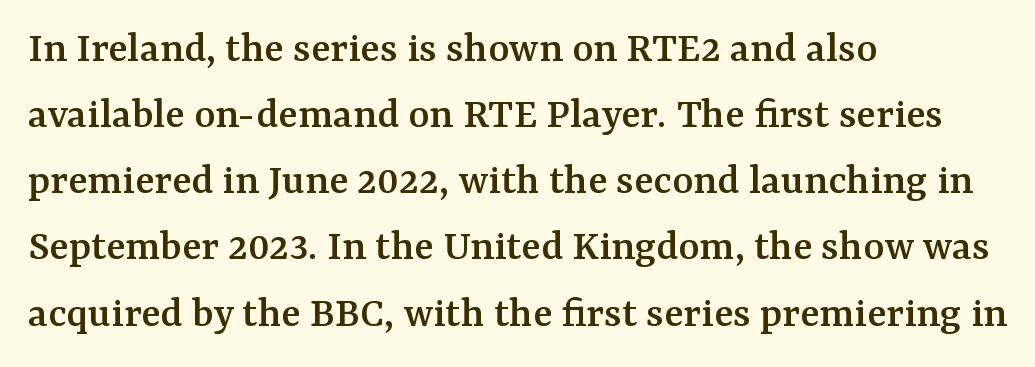
The image shows 45 px serif type, upright; set left-aligned, normal line spacing (1.47x), normal letter spacing, not underlined; medium stroke contrast and a medium x-height.
